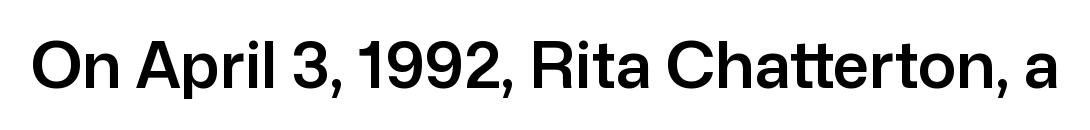
Inter-character spacing is left at the font's built-in metrics. Looks like regular typesetting: each glyph gets only the width it needs. The lettering stays uniformly vertical, giving the passage a roman look. A bare baseline throughout the passage. Observe the absence of serifs on each vertical stroke in this sample.
